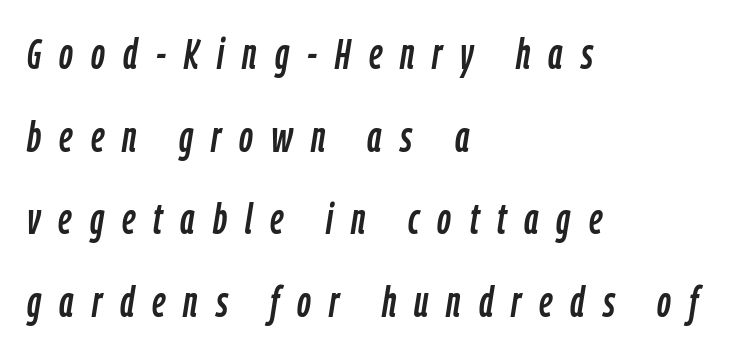
Q: Is the text italic (slanted)? A: Yes, it leans right by about 9 degrees.
Q: Is the text underlined? A: No.
Q: How is the paragraph aligned? A: Left-aligned.
Q: Is the spacing between letters normal or unusually wide? A: Unusually wide.
Q: Is the spacing between lines tight, normal or loose? A: Loose.
Q: Width (condensed, normal, or wide)? A: Condensed.
Q: Stroke contrast? A: Low.
Q: x-height? A: Medium.
Q: Monospaced? A: No.
